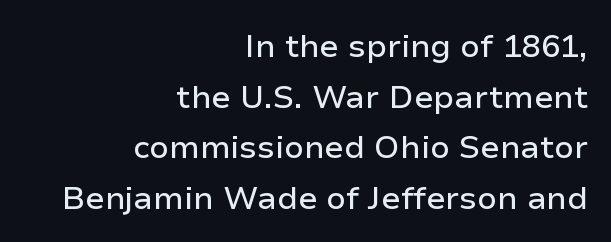
Does the lettering tilt? It doesn't — this is upright. The passage shown stacks its lines at a standard gap. This is sans-serif lettering, the kind often seen on screens and signage. The baseline area is clear.
